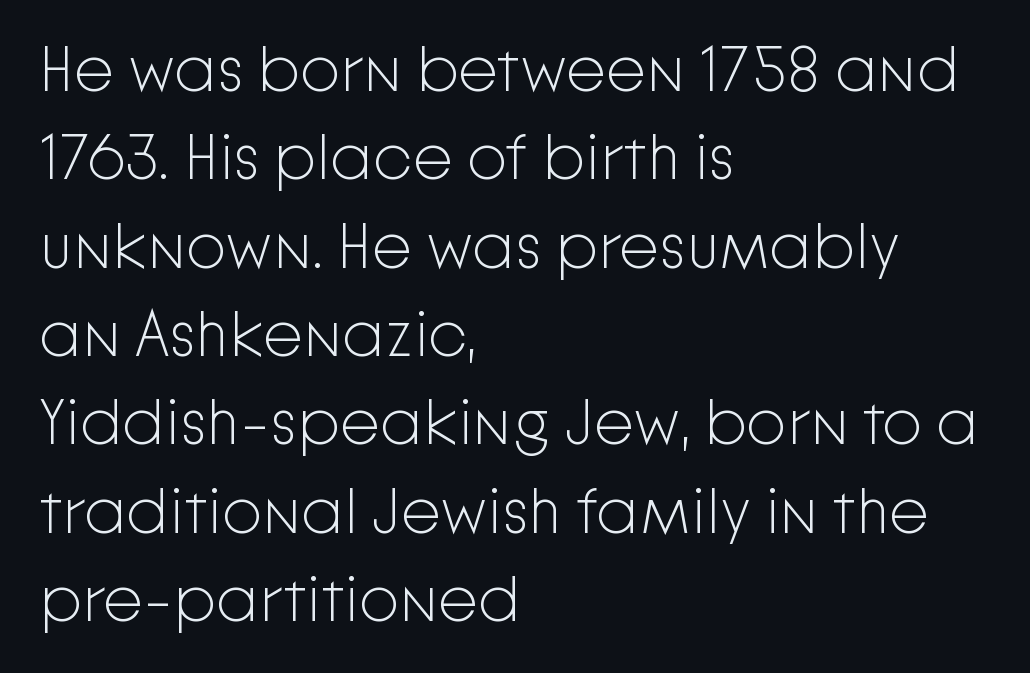
Q: Is the text bold? A: No.
Q: Is the text italic (slanted)? A: No, it is upright.
Q: Is the typeface a serif or a sans-serif typeface? A: Sans-serif.
Q: Is the text underlined? A: No.
Q: How is the paragraph aligned? A: Left-aligned.
Q: Is the spacing between letters normal or unusually wide? A: Normal.
Q: Is the spacing between lines tight, normal or loose? A: Normal.
Q: Width (condensed, normal, or wide)? A: Normal.
Q: Stroke contrast? A: Low.
Q: x-height? A: Medium.
Q: Monospaced? A: No.
